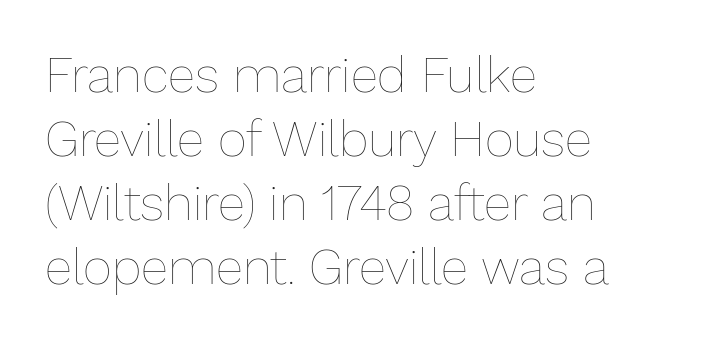
Quick note: underline off. Designer's note — italics off, roman on. Line beginnings align vertically; line endings do not. Stems here are at most as thick as an everyday book face.
